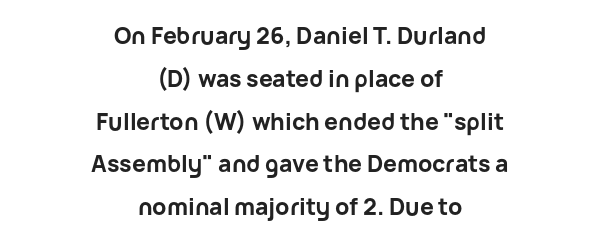
Strokes here are thick enough to call this a true bold. Standard letterfit; no display-style spreading of the glyphs. Nope, not italic — everything's standing straight. In CSS terms this would be text-align: center. The specimen omits any rule beneath the text block's lines.
